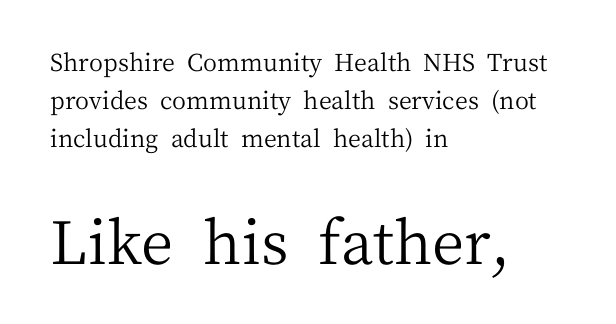
The image shows 60 px regular-weight serif type, upright; set left-aligned, normal line spacing (1.59x), normal letter spacing, not underlined; the second (bottom) block is 2.5x larger; medium stroke contrast and a medium x-height.
